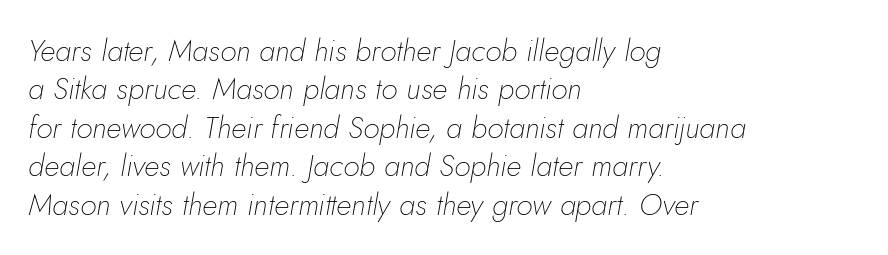
Caption: multi-line text, flush left, ragged right. The face used here is rendered with its standard letterfit. Every character sits at an angle, as italics do. Here the designer chose a conventional face with non-uniform glyph widths. Interline gaps are of average width in this sample.
